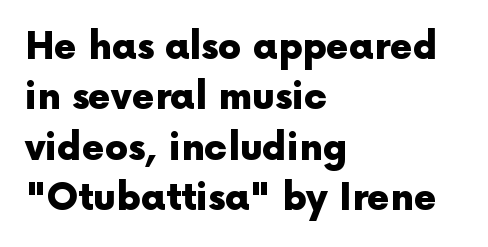
The image shows 37 px heavy sans-serif type, upright; set left-aligned, normal line spacing (1.36x), normal letter spacing, not underlined; a medium x-height.
